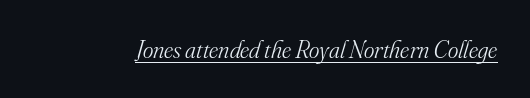
Q: Is the text bold? A: No.
Q: Is the text italic (slanted)? A: Yes, it leans right by about 16 degrees.
Q: Is the text underlined? A: Yes.
Q: Is the spacing between letters normal or unusually wide? A: Normal.
